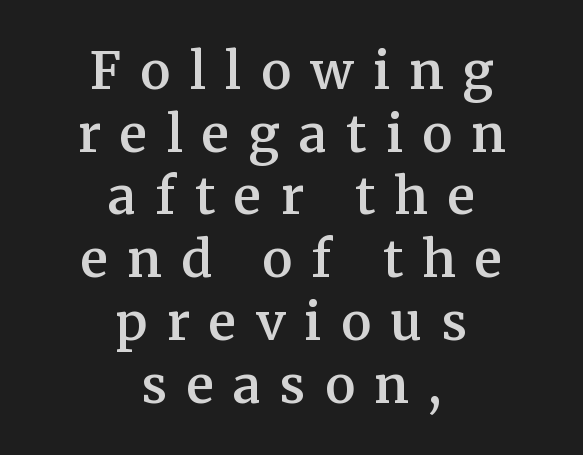
{"serif": "yes", "italic": "no", "bold": "semi", "weight": "semibold", "width": "normal", "stroke_contrast": "medium", "x_height": "medium", "monospaced": "no", "underline": "no", "align": "center", "line_spacing_ratio": 1.23, "letter_spacing": "wide", "letter_spacing_em": 0.38, "glyph_px": 51}
